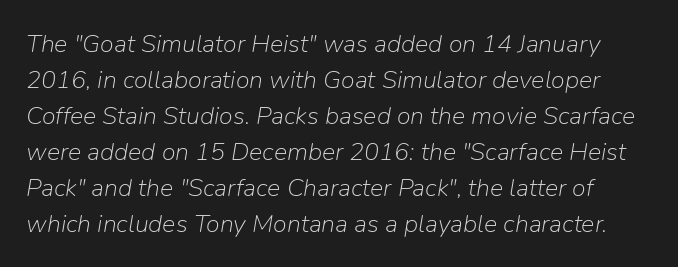
Q: Is the text bold? A: No.
Q: Is the text italic (slanted)? A: Yes, it leans right by about 9 degrees.
Q: Is the text underlined? A: No.
Q: Is the spacing between letters normal or unusually wide? A: Normal.
Q: Is the spacing between lines tight, normal or loose? A: Normal.
